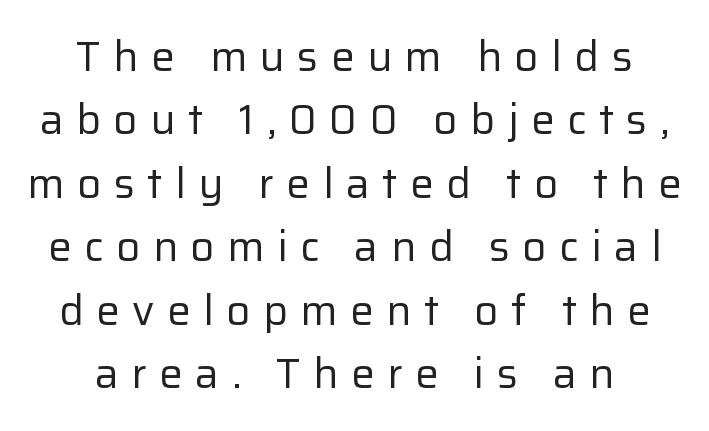
Q: Is the text bold? A: No.
Q: Is the text italic (slanted)? A: No, it is upright.
Q: Is the typeface a serif or a sans-serif typeface? A: Sans-serif.
Q: Is the text underlined? A: No.
Q: How is the paragraph aligned? A: Centered.
Q: Is the spacing between letters normal or unusually wide? A: Unusually wide.
Q: Is the spacing between lines tight, normal or loose? A: Normal.
Q: Width (condensed, normal, or wide)? A: Normal.
Q: Stroke contrast? A: Low.
Q: x-height? A: Medium.
Q: Monospaced? A: No.
